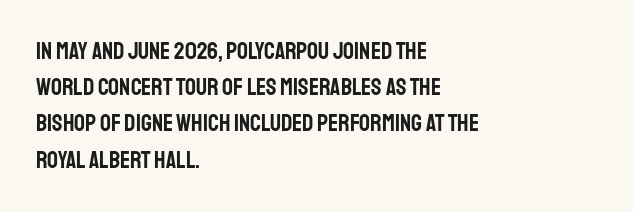
{"italic": "no", "underline": "no", "align": "left", "line_spacing": "normal", "line_spacing_ratio": 1.51, "letter_spacing": "normal", "letter_spacing_em": 0.0, "glyph_px": 24}
